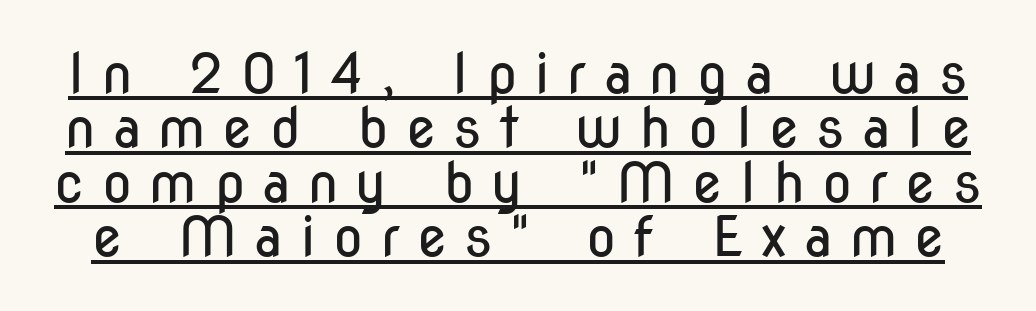
The image shows 55 px regular-weight, condensed sans-serif type, upright; set tight line spacing (0.99x), unusually wide letter spacing (+0.31 em), underlined; low stroke contrast and a medium x-height.
